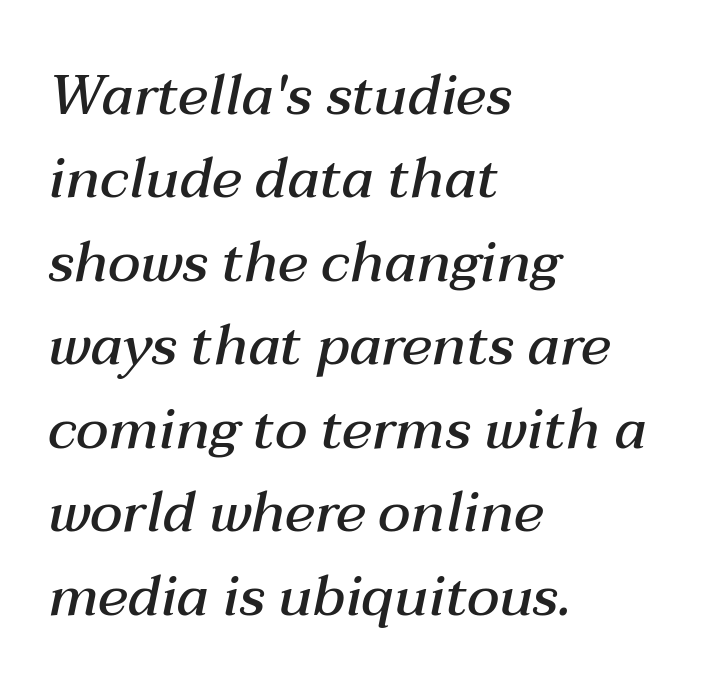
Q: Is the text bold? A: Semi-bold.
Q: Is the text italic (slanted)? A: Yes, it leans right by about 12 degrees.
Q: Is the text underlined? A: No.
Q: How is the paragraph aligned? A: Left-aligned.
Q: Is the spacing between letters normal or unusually wide? A: Normal.
Q: Is the spacing between lines tight, normal or loose? A: Normal.
Q: Width (condensed, normal, or wide)? A: Normal.
Q: Stroke contrast? A: Medium.
Q: x-height? A: Medium.
Q: Monospaced? A: No.
